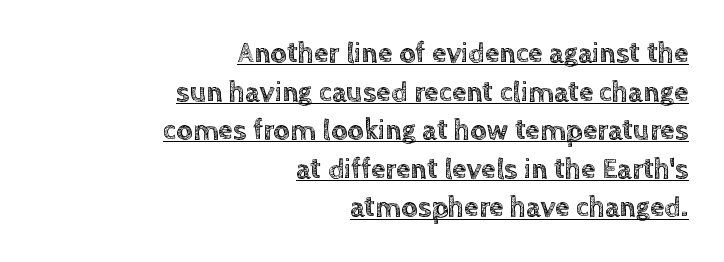
The image shows 29 px text type, upright; set right-aligned, normal line spacing (1.33x), normal letter spacing, underlined; a large x-height.
